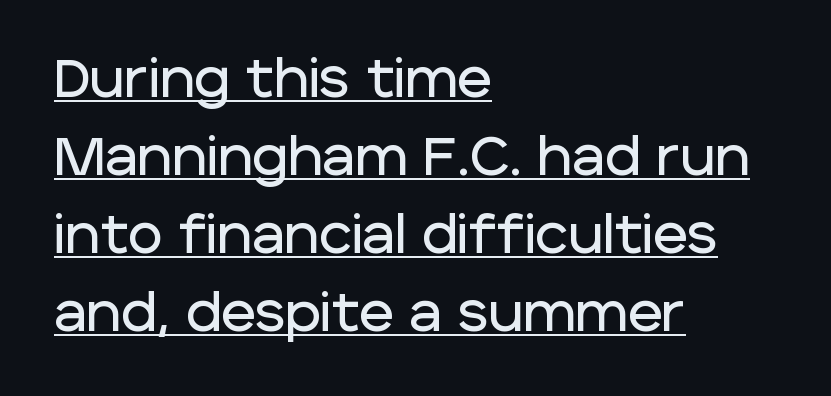
Standard letterfit; no display-style spreading of the glyphs. Notice how the passage keeps a crisp vertical edge on the left only. Rendered with straight, roman letterforms. The text was rendered using a sans face with plain stroke endings. This sample has the flowing, uneven cadence of proportional lettering.
